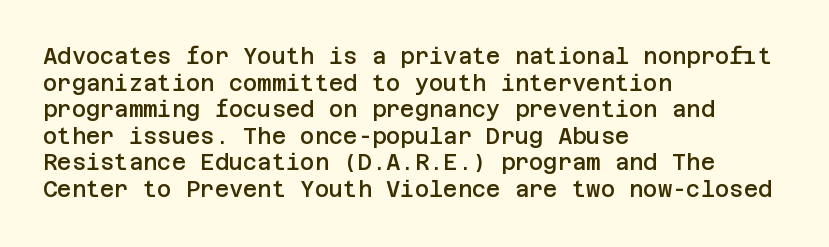
Q: Is the text bold? A: Semi-bold.
Q: Is the text italic (slanted)? A: No, it is upright.
Q: Is the text underlined? A: No.
Q: How is the paragraph aligned? A: Left-aligned.
Q: Is the spacing between letters normal or unusually wide? A: Normal.
